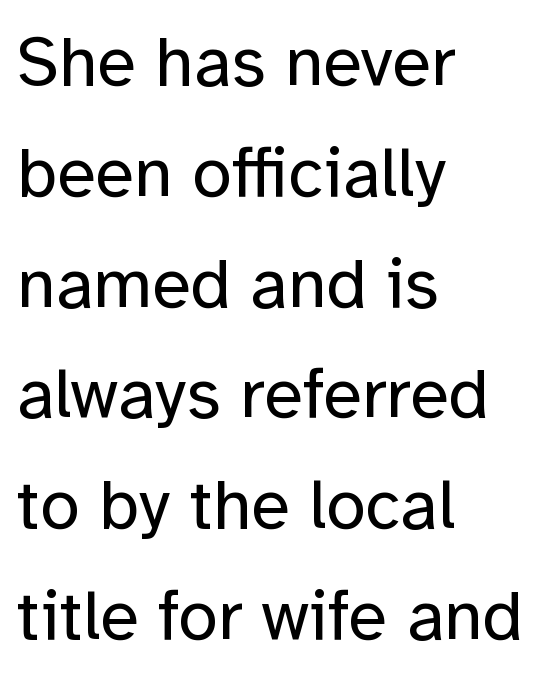
{"serif": "no", "italic": "no", "bold": "no", "weight": "regular", "width": "normal", "stroke_contrast": "low", "x_height": "medium", "monospaced": "no", "underline": "no", "align": "left", "line_spacing": "normal", "line_spacing_ratio": 1.56, "letter_spacing": "normal", "letter_spacing_em": 0.0, "glyph_px": 71}
